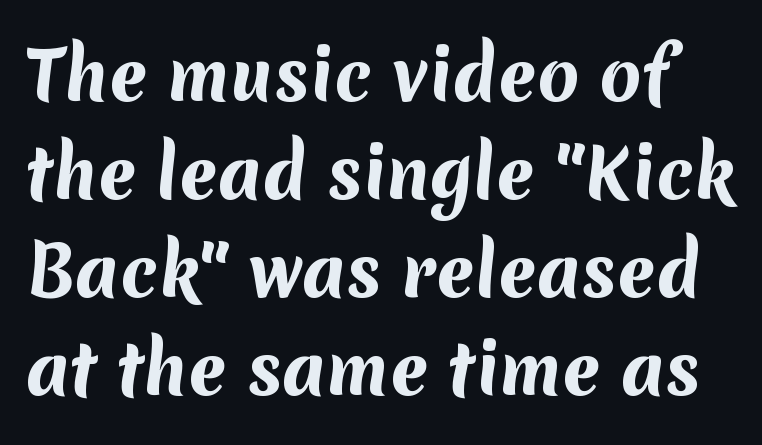
{"serif": "no", "bold": "yes", "weight": "bold", "width": "normal", "stroke_contrast": "medium", "x_height": "medium", "monospaced": "no", "underline": "no", "line_spacing": "normal", "line_spacing_ratio": 1.44, "letter_spacing": "normal", "letter_spacing_em": 0.0, "glyph_px": 68}
